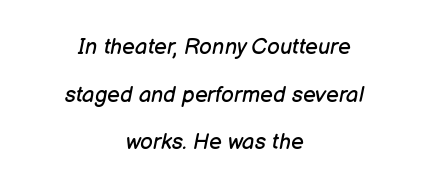
Q: Is the text bold? A: No.
Q: Is the text italic (slanted)? A: Yes, it leans right by about 12 degrees.
Q: Is the text underlined? A: No.
Q: How is the paragraph aligned? A: Centered.
Q: Is the spacing between letters normal or unusually wide? A: Normal.
Q: Is the spacing between lines tight, normal or loose? A: Loose.
